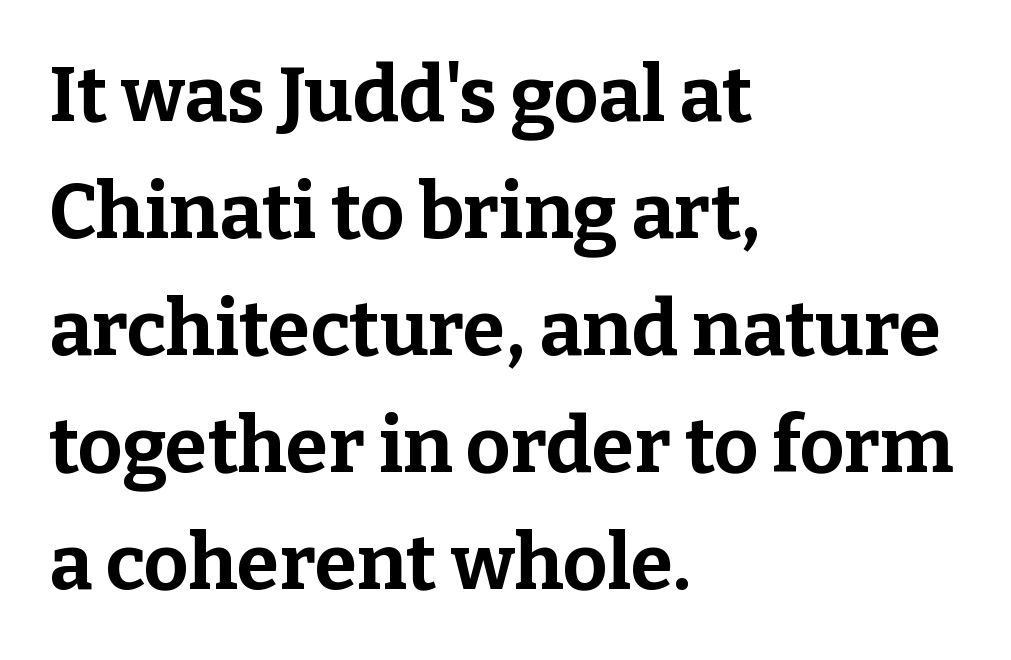
Q: Is the text bold? A: Yes.
Q: Is the text italic (slanted)? A: No, it is upright.
Q: Is the typeface a serif or a sans-serif typeface? A: Serif.
Q: Is the text underlined? A: No.
Q: How is the paragraph aligned? A: Left-aligned.
Q: Is the spacing between letters normal or unusually wide? A: Normal.
Q: Is the spacing between lines tight, normal or loose? A: Normal.
Q: Width (condensed, normal, or wide)? A: Normal.
Q: Stroke contrast? A: Low.
Q: x-height? A: Medium.
Q: Monospaced? A: No.
